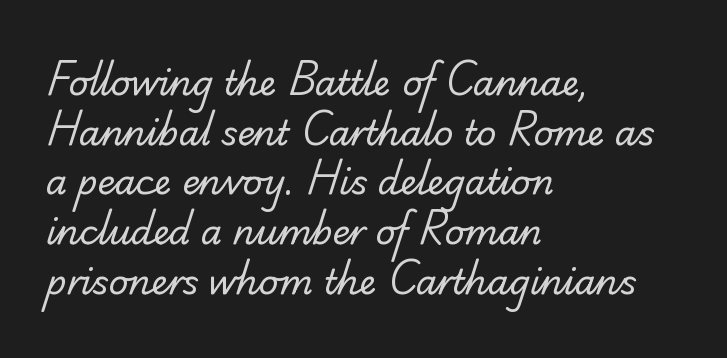
Rows of type keep a routine distance in the vertical direction. These lines stack with their left ends in a neat column. Each letter keeps its own natural width here, so spacing adapts to shape. A bare baseline throughout the passage. I'd call this a serif setting — the letters wear small feet.
